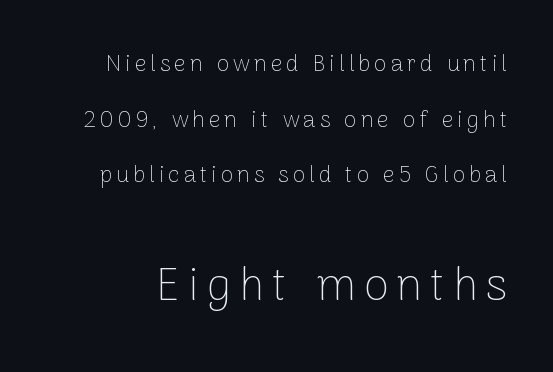
{"serif": "no", "italic": "no", "bold": "no", "weight": "thin", "width": "normal", "stroke_contrast": "low", "x_height": "medium", "monospaced": "no", "underline": "no", "line_spacing": "loose", "line_spacing_ratio": 2.42, "larger_block": "second", "size_ratio": 2.0, "glyph_px": 46}
